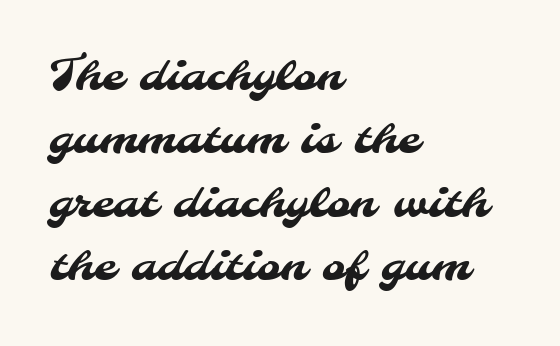
The image shows 45 px sans-serif type; set left-aligned, normal line spacing (1.41x), normal letter spacing, not underlined; medium stroke contrast and a small x-height.
